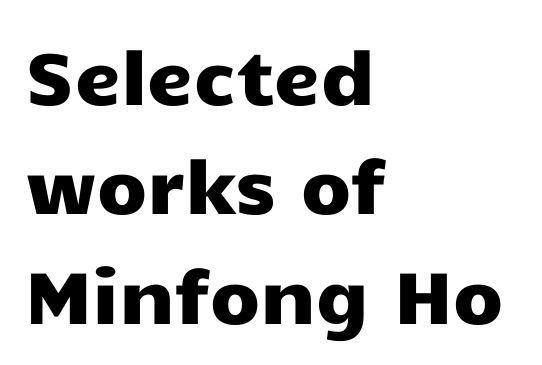
The image shows 73 px wide sans-serif type, upright; set left-aligned, normal line spacing (1.5x), normal letter spacing, not underlined; low stroke contrast and a medium x-height.
